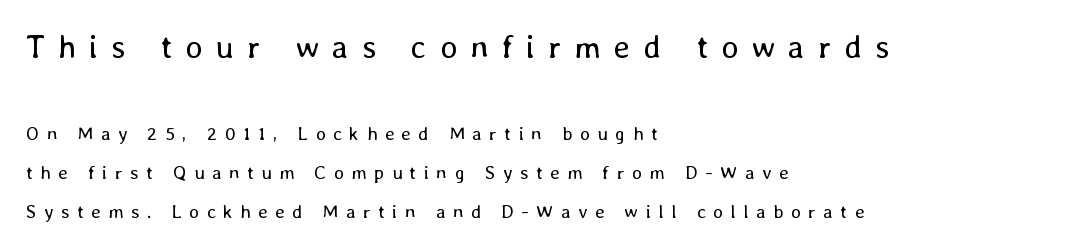
Q: Is the text bold? A: No.
Q: Is the text italic (slanted)? A: No, it is upright.
Q: Is the text underlined? A: No.
Q: How is the paragraph aligned? A: Left-aligned.
Q: Is the spacing between letters normal or unusually wide? A: Unusually wide.
Q: Is the spacing between lines tight, normal or loose? A: Loose.
Q: Which block of text is set in a larger size, the first (top) or the second (bottom)? A: The first (top) one.
Q: Width (condensed, normal, or wide)? A: Normal.
Q: Stroke contrast? A: Low.
Q: x-height? A: Medium.
Q: Monospaced? A: No.
